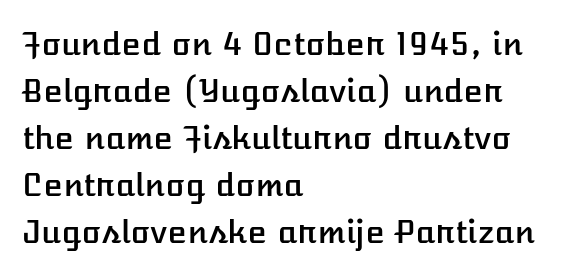
Q: Is the text italic (slanted)? A: No, it is upright.
Q: Is the text underlined? A: No.
Q: How is the paragraph aligned? A: Left-aligned.
Q: Is the spacing between letters normal or unusually wide? A: Normal.
Q: Is the spacing between lines tight, normal or loose? A: Normal.
Q: Width (condensed, normal, or wide)? A: Normal.
Q: Stroke contrast? A: Low.
Q: x-height? A: Medium.
Q: Monospaced? A: No.
